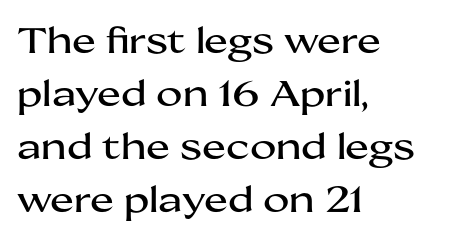
The image shows 36 px wide type, upright; set left-aligned, normal line spacing (1.47x), normal letter spacing, not underlined; medium stroke contrast and a medium x-height.
